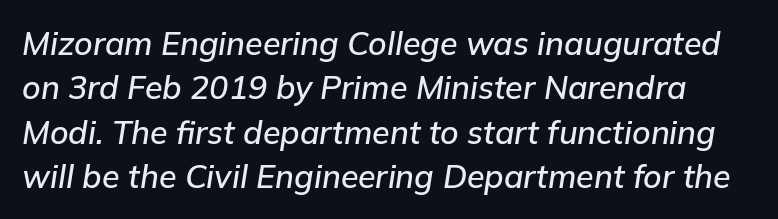
Q: Is the text italic (slanted)? A: Yes, it leans right by about 9 degrees.
Q: Is the text underlined? A: No.
Q: Is the spacing between letters normal or unusually wide? A: Normal.
Q: Is the spacing between lines tight, normal or loose? A: Normal.
Q: Width (condensed, normal, or wide)? A: Normal.
Q: Stroke contrast? A: Low.
Q: x-height? A: Medium.
Q: Monospaced? A: No.
